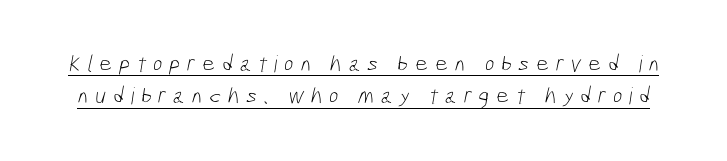
A rule runs beneath these lines of type. Line spacing here is normal. There is plenty of visible air inserted between adjacent glyphs. The passage shown is not bold in any degree.
